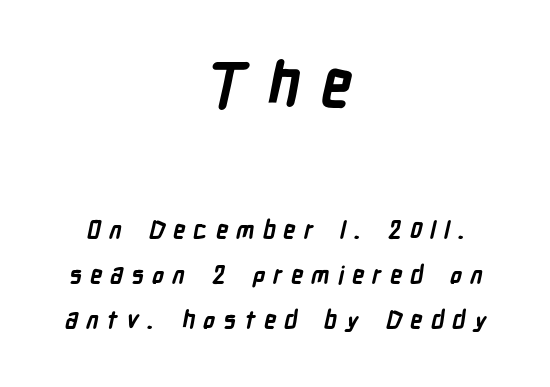
{"serif": "no", "bold": "yes", "weight": "bold", "width": "condensed", "stroke_contrast": "low", "x_height": "medium", "monospaced": "no", "underline": "no", "align": "center", "line_spacing_ratio": 1.86, "letter_spacing": "wide", "letter_spacing_em": 0.34, "larger_block": "first", "size_ratio": 2.54, "glyph_px": 61}
